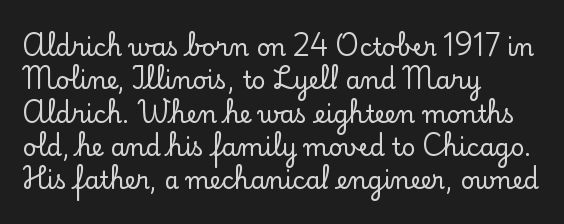
Q: Is the text italic (slanted)? A: No, it is upright.
Q: Is the text underlined? A: No.
Q: How is the paragraph aligned? A: Left-aligned.
Q: Is the spacing between letters normal or unusually wide? A: Normal.
Q: Is the spacing between lines tight, normal or loose? A: Normal.
